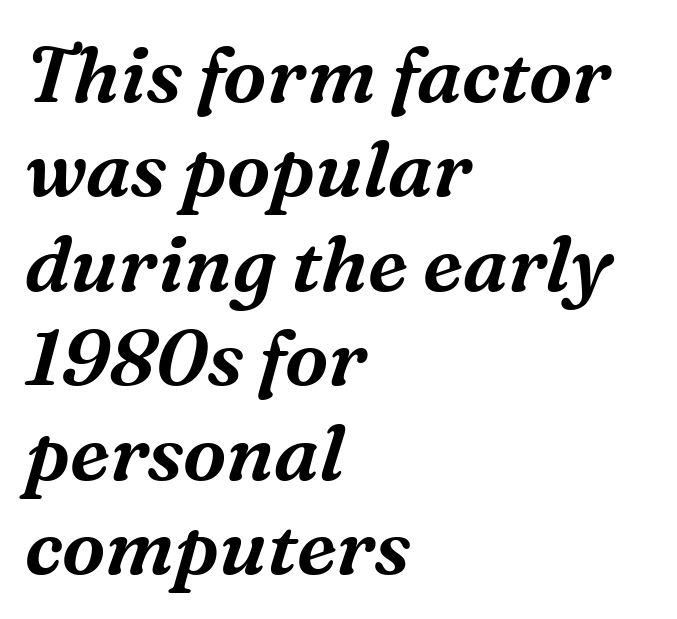
{"serif": "yes", "italic": "yes", "lean": "right", "slant_degrees": 16, "width": "normal", "stroke_contrast": "medium", "x_height": "medium", "monospaced": "no", "underline": "no", "align": "left", "line_spacing_ratio": 1.21, "letter_spacing": "normal", "letter_spacing_em": 0.0, "glyph_px": 78}
